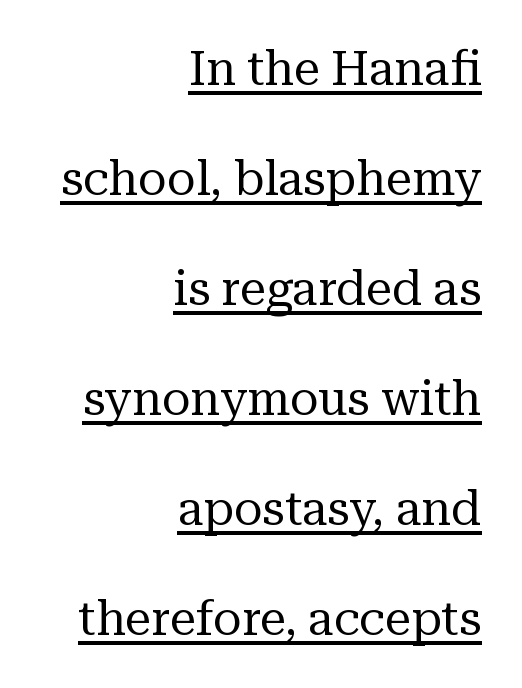
{"serif": "yes", "italic": "no", "bold": "no", "weight": "regular", "width": "normal", "stroke_contrast": "medium", "x_height": "medium", "monospaced": "no", "underline": "yes", "align": "right", "line_spacing": "loose", "line_spacing_ratio": 2.34, "letter_spacing": "normal", "letter_spacing_em": 0.0, "glyph_px": 47}
